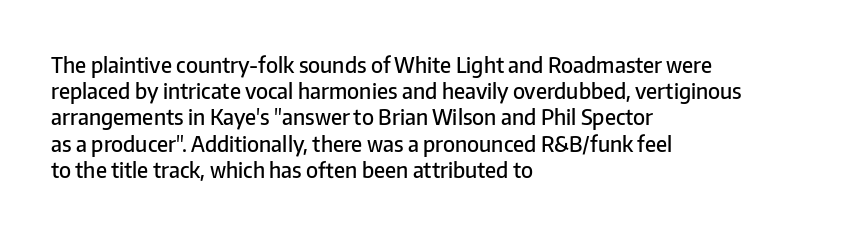
The image shows 21 px text type, upright; set left-aligned, normal line spacing (1.25x), normal letter spacing, not underlined.
